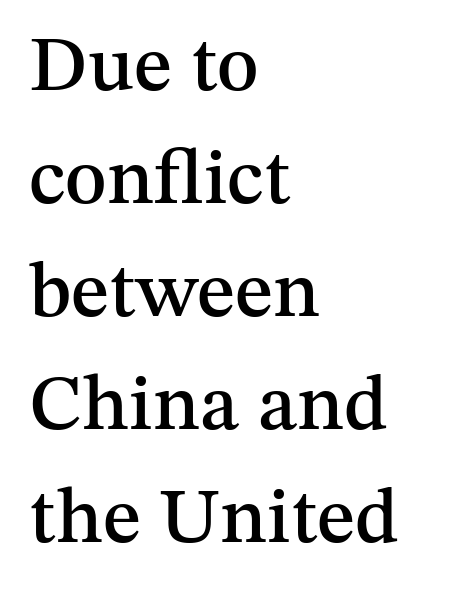
Students, note that the glyphs here touch the page at normal intervals. Quick note: not italic, upright. The strip under each line holds only bare page. The rag falls on the right side of this text block.
